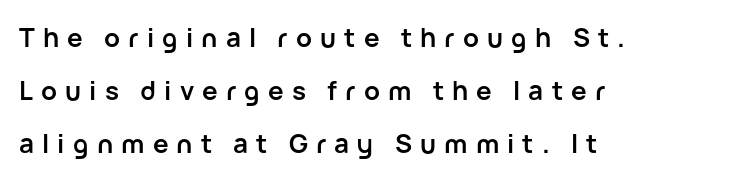
Q: Is the text bold? A: Yes.
Q: Is the text italic (slanted)? A: No, it is upright.
Q: Is the text underlined? A: No.
Q: How is the paragraph aligned? A: Left-aligned.
Q: Is the spacing between letters normal or unusually wide? A: Unusually wide.
Q: Is the spacing between lines tight, normal or loose? A: Loose.
